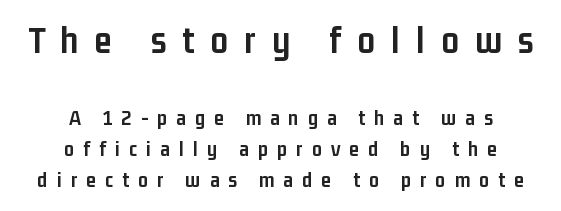
The rows are spaced the way most documents space them. Here the glyphs are tracked loosely, breaking word shapes into spaced letters. Anything drawn beneath the words? Only blank space. Bigger letters appear in the top chunk; the bottom chunk is reduced. Every letter is thick-stroked: bold, no question.
